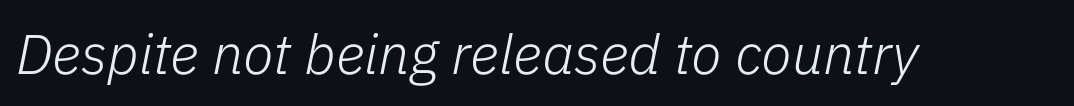
The image shows 56 px light type, italic (leaning right); set normal letter spacing, not underlined; low stroke contrast and a medium x-height.
